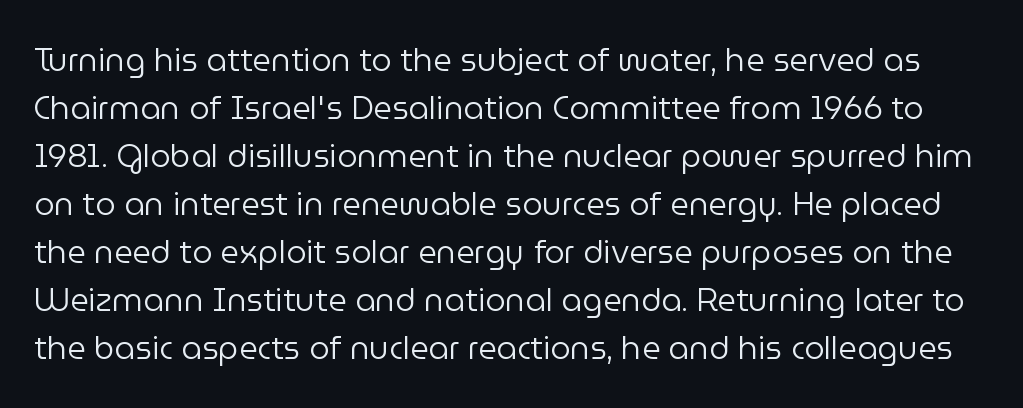
{"serif": "no", "italic": "no", "bold": "no", "weight": "regular", "width": "normal", "stroke_contrast": "low", "x_height": "medium", "monospaced": "no", "underline": "no", "line_spacing": "normal", "line_spacing_ratio": 1.5, "letter_spacing": "normal", "letter_spacing_em": 0.0, "glyph_px": 32}
